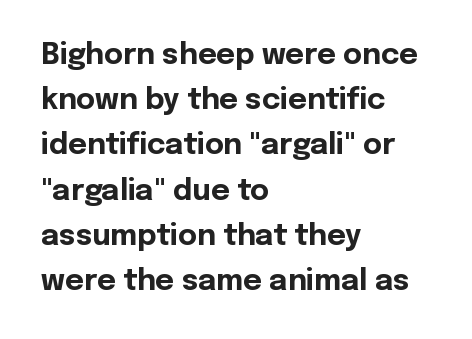
{"serif": "no", "italic": "no", "bold": "yes", "weight": "bold", "width": "normal", "x_height": "medium", "monospaced": "no", "underline": "no", "align": "left", "line_spacing": "normal", "line_spacing_ratio": 1.56, "letter_spacing": "normal", "letter_spacing_em": 0.0, "glyph_px": 29}
